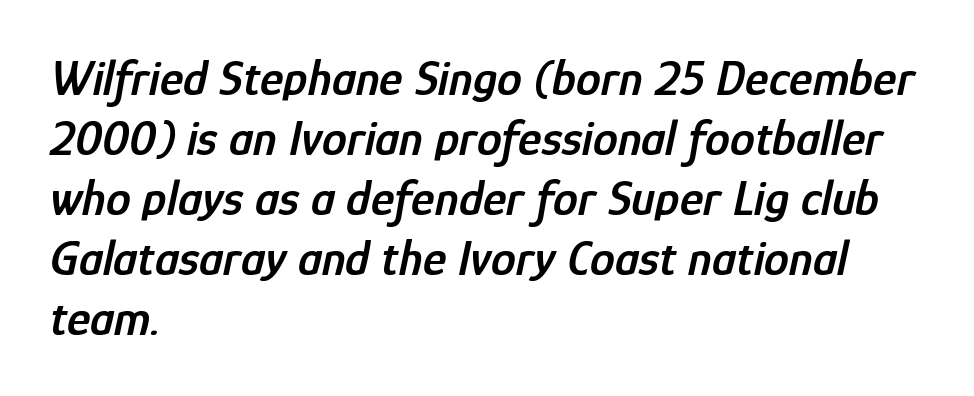
Q: Is the text bold? A: Semi-bold.
Q: Is the text italic (slanted)? A: Yes, it leans right by about 12 degrees.
Q: Is the text underlined? A: No.
Q: How is the paragraph aligned? A: Left-aligned.
Q: Is the spacing between letters normal or unusually wide? A: Normal.
Q: Width (condensed, normal, or wide)? A: Condensed.
Q: Stroke contrast? A: Low.
Q: x-height? A: Medium.
Q: Monospaced? A: No.
